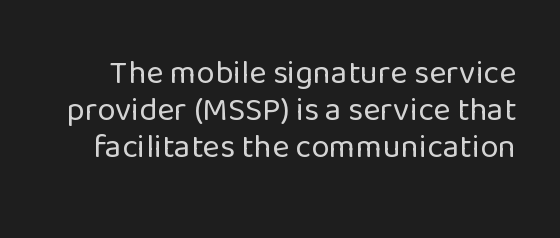
Q: Is the text bold? A: No.
Q: Is the text italic (slanted)? A: No, it is upright.
Q: Is the typeface a serif or a sans-serif typeface? A: Sans-serif.
Q: Is the text underlined? A: No.
Q: Is the spacing between letters normal or unusually wide? A: Normal.
Q: Is the spacing between lines tight, normal or loose? A: Tight.
Q: Width (condensed, normal, or wide)? A: Normal.
Q: Stroke contrast? A: Low.
Q: x-height? A: Medium.
Q: Monospaced? A: No.
